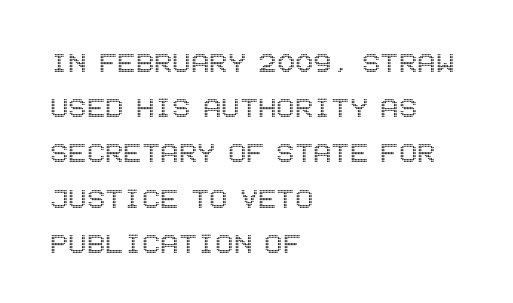
{"italic": "no", "width": "condensed", "x_height": "large", "underline": "no", "align": "left", "line_spacing": "normal", "line_spacing_ratio": 1.33, "letter_spacing": "normal", "letter_spacing_em": 0.0, "glyph_px": 34}
